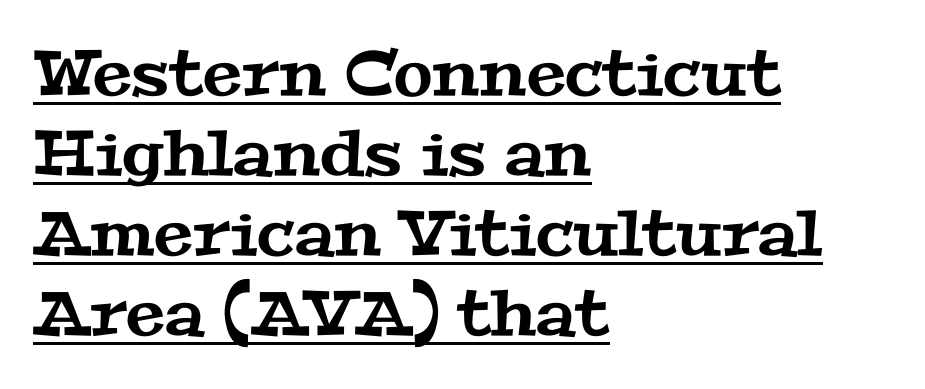
The image shows 63 px wide serif type; set left-aligned, normal line spacing (1.27x), normal letter spacing, underlined; medium stroke contrast and a medium x-height.
